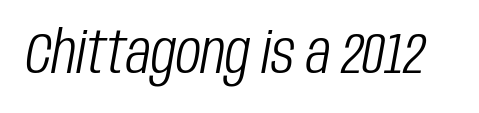
Weight: regular or lighter. Characters follow at the spacing the type designer built in. Is this a fixed-width face? No — the glyphs have proportional, varying widths. The words here are not underlined. Yep, that's italic — everything's leaning.
